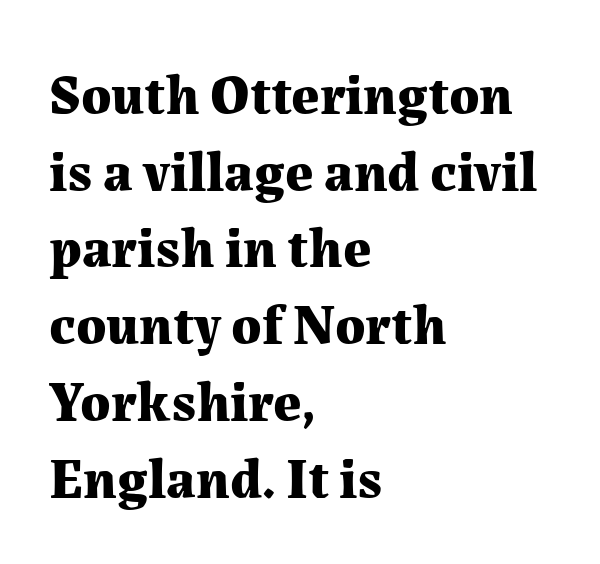
The image shows 56 px bold serif type, upright; set left-aligned, normal line spacing (1.37x), normal letter spacing, not underlined; medium stroke contrast and a medium x-height.
